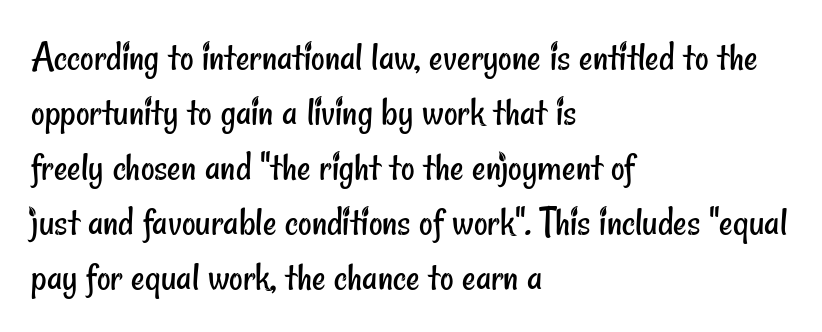
The image shows 42 px regular-weight, condensed sans-serif type; set left-aligned, normal line spacing (1.31x), normal letter spacing, not underlined; low stroke contrast and a small x-height.
